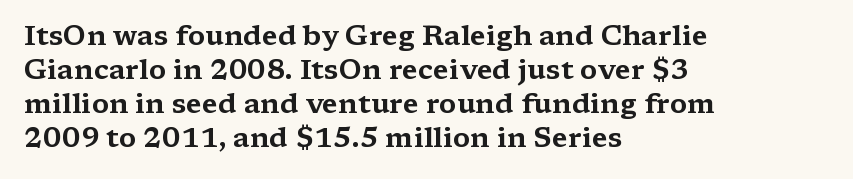
Posture: upright roman. Here the designer chose a conventional face with non-uniform glyph widths. In CSS terms this would be text-align: left. Each letter's strokes conclude with small projecting serifs.
